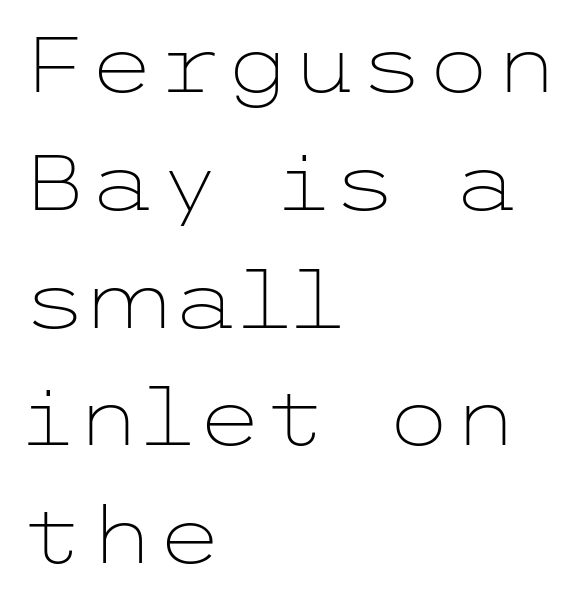
{"serif": "no", "italic": "no", "bold": "no", "weight": "light", "width": "wide", "stroke_contrast": "low", "x_height": "medium", "underline": "no", "align": "left", "line_spacing": "normal", "line_spacing_ratio": 1.53, "letter_spacing": "normal", "letter_spacing_em": 0.0, "glyph_px": 77}
